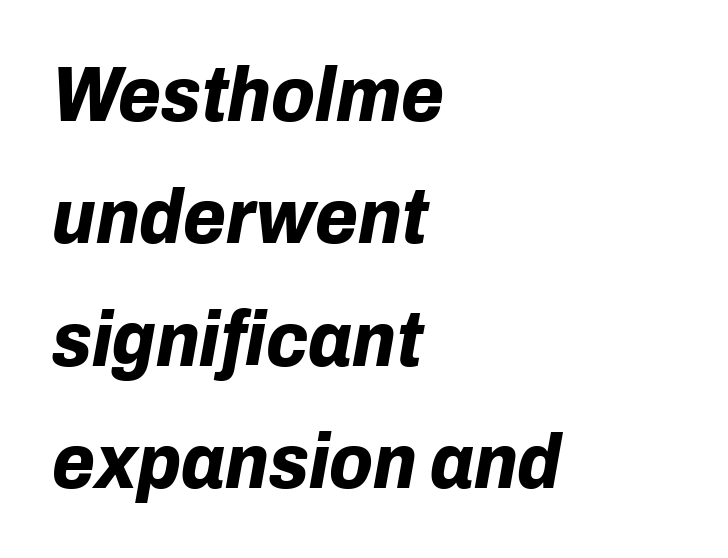
{"italic": "yes", "lean": "right", "slant_degrees": 10, "bold": "yes", "weight": "bold", "width": "normal", "stroke_contrast": "low", "x_height": "medium", "monospaced": "no", "underline": "no", "align": "left", "line_spacing": "normal", "line_spacing_ratio": 1.57, "letter_spacing": "normal", "letter_spacing_em": 0.0, "glyph_px": 78}
